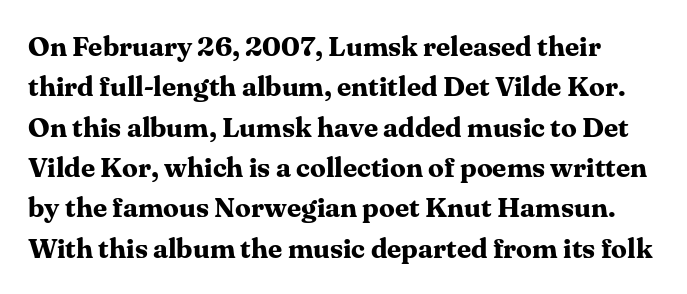
The image shows 28 px bold serif type, upright; set normal line spacing (1.44x), normal letter spacing, not underlined; medium stroke contrast and a medium x-height.
